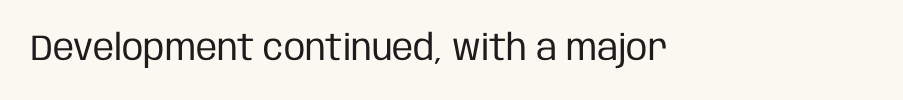
The image shows 36 px regular-weight, condensed sans-serif type, upright; set normal letter spacing, not underlined; low stroke contrast and a large x-height.
